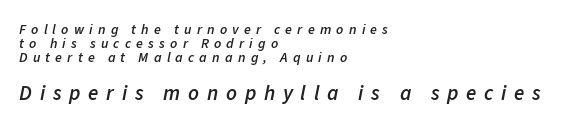
{"italic": "yes", "lean": "right", "slant_degrees": 11, "bold": "semi", "underline": "no", "align": "left", "line_spacing": "tight", "line_spacing_ratio": 1.0, "letter_spacing": "wide", "letter_spacing_em": 0.37, "larger_block": "second", "size_ratio": 1.5, "glyph_px": 21}
